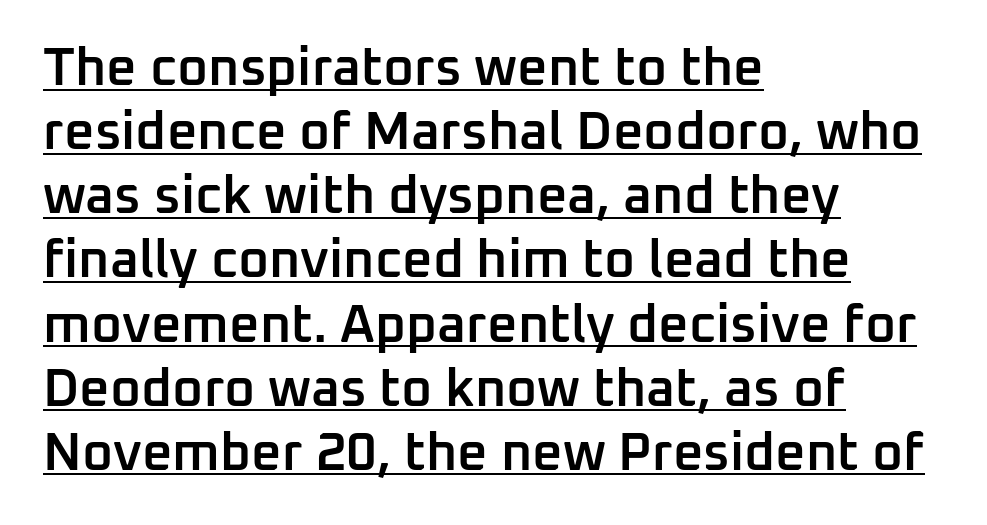
Q: Is the text bold? A: Semi-bold.
Q: Is the text italic (slanted)? A: No, it is upright.
Q: Is the typeface a serif or a sans-serif typeface? A: Sans-serif.
Q: Is the text underlined? A: Yes.
Q: How is the paragraph aligned? A: Left-aligned.
Q: Is the spacing between letters normal or unusually wide? A: Normal.
Q: Width (condensed, normal, or wide)? A: Normal.
Q: Stroke contrast? A: Low.
Q: x-height? A: Medium.
Q: Monospaced? A: No.
